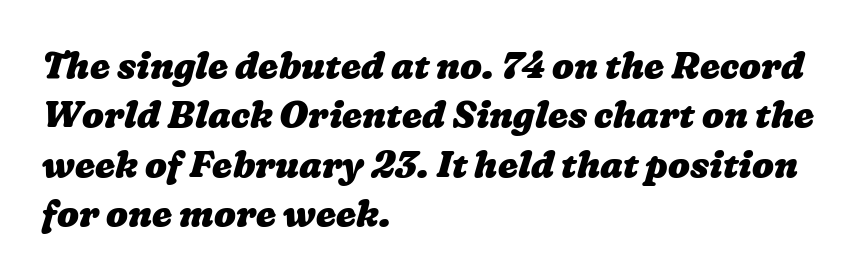
Q: Is the text bold? A: Yes.
Q: Is the text underlined? A: No.
Q: How is the paragraph aligned? A: Left-aligned.
Q: Is the spacing between letters normal or unusually wide? A: Normal.
Q: Is the spacing between lines tight, normal or loose? A: Normal.
Q: Width (condensed, normal, or wide)? A: Wide.
Q: Stroke contrast? A: Low.
Q: x-height? A: Medium.
Q: Monospaced? A: No.
